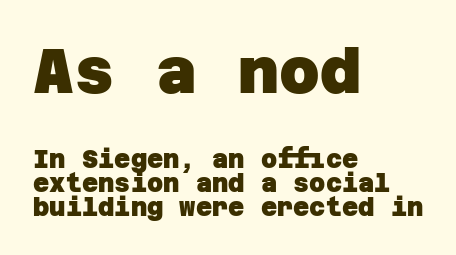
{"serif": "no", "bold": "yes", "weight": "heavy", "width": "normal", "stroke_contrast": "low", "x_height": "large", "underline": "no", "align": "left", "line_spacing": "tight", "line_spacing_ratio": 0.96, "letter_spacing": "normal", "letter_spacing_em": 0.0, "larger_block": "first", "size_ratio": 2.52, "glyph_px": 63}
